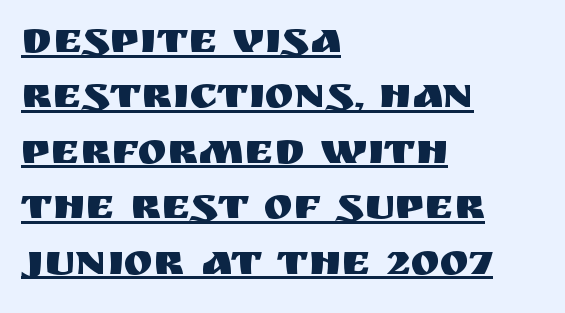
Q: Is the text italic (slanted)? A: No, it is upright.
Q: Is the typeface a serif or a sans-serif typeface? A: Sans-serif.
Q: Is the text underlined? A: Yes.
Q: How is the paragraph aligned? A: Left-aligned.
Q: Is the spacing between letters normal or unusually wide? A: Normal.
Q: Is the spacing between lines tight, normal or loose? A: Normal.
Q: Width (condensed, normal, or wide)? A: Normal.
Q: Stroke contrast? A: Medium.
Q: x-height? A: Large.
Q: Monospaced? A: No.
